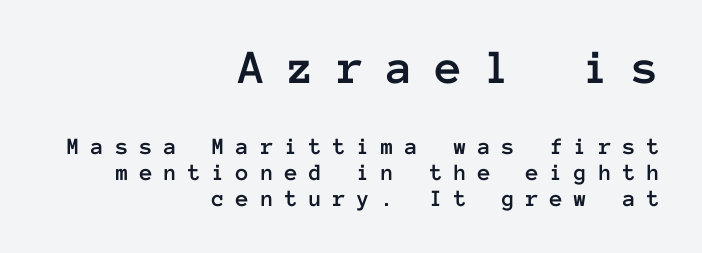
Fixed-width glyphs throughout — classic coding-font behaviour. The face used here appears at its bigger size in the upper chunk. Tracking value appears strongly positive — letters spread wide. Vertical strokes here are truly vertical.
